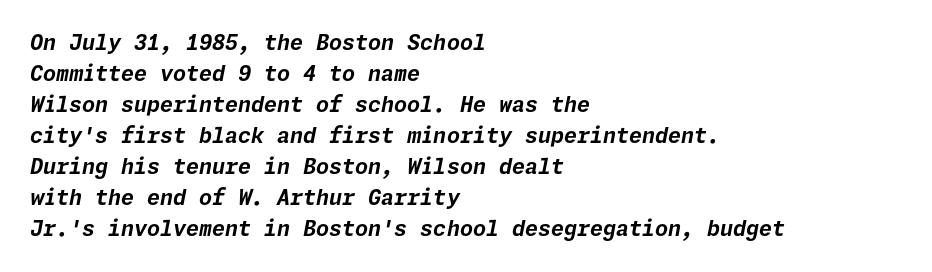
Students, this is bold: see how much ink each stroke carries. The string is rendered with underlining switched off. Honestly, the letter spacing is just normal — you wouldn't notice it. These lines sit exactly where default settings would place them. Notice how the passage keeps a crisp vertical edge on the left only.
